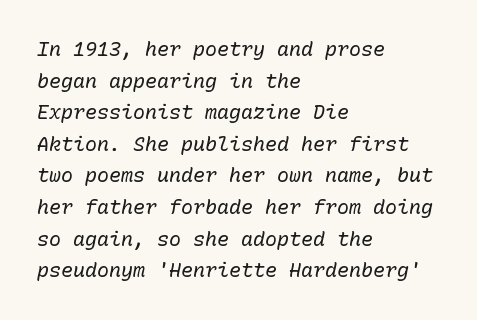
The image shows 20 px text type, italic (leaning right); set left-aligned, normal line spacing (1.58x), normal letter spacing, not underlined.
